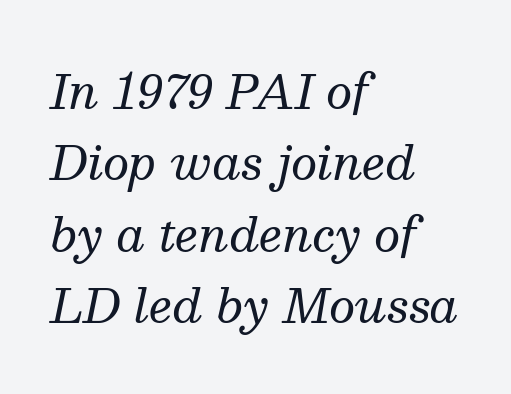
The setting favours the left margin, as ordinary paragraphs usually do. Little horizontal feet cap the strokes, marking this as serif type. Rows of type keep a routine distance in the vertical direction. These lines are rendered in a variable-pitch font. The passage shown leans; its letterforms are oblique. Only glyphs here, with clear space below each row.
